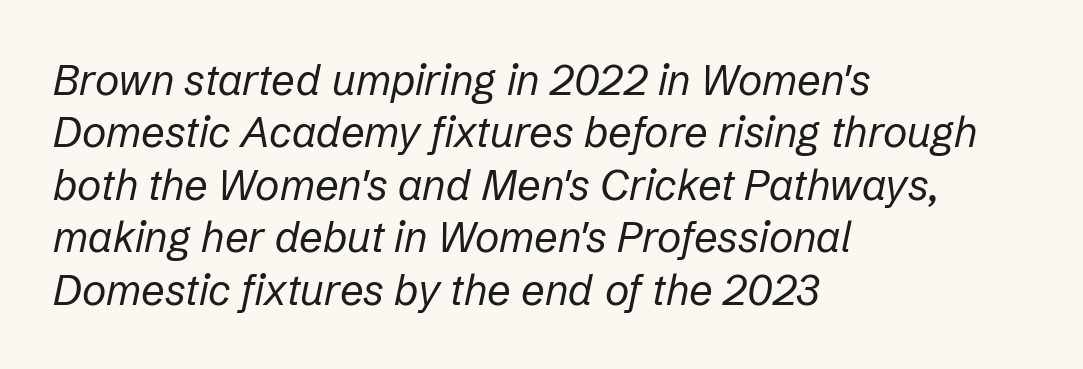
The image shows 42 px regular-weight type, italic (leaning right); set left-aligned, normal line spacing (1.25x), normal letter spacing, not underlined; low stroke contrast and a medium x-height.
